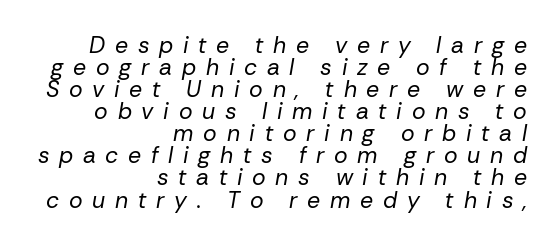
The line-height multiplier appears low, near solid setting. Honestly, the letter spacing is so wide it's the main thing you notice. The font's italic variant was chosen for this text. This sample is right-justified, so line beginnings fall wherever the words allow.
